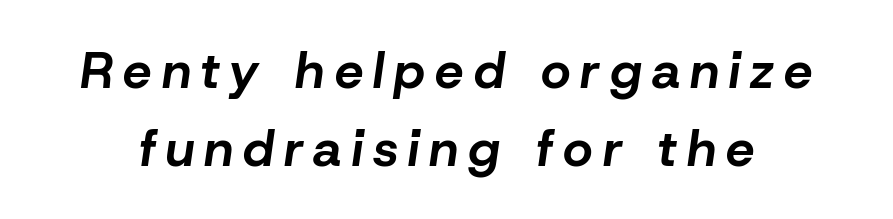
The image shows 51 px bold type, italic (leaning right); set normal line spacing (1.52x), unusually wide letter spacing (+0.2 em), not underlined; low stroke contrast and a medium x-height.
